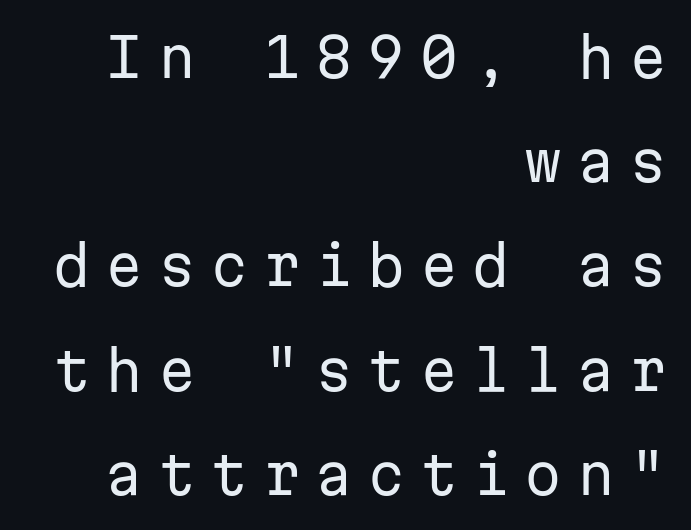
{"serif": "no", "italic": "no", "bold": "no", "weight": "regular", "width": "normal", "stroke_contrast": "low", "x_height": "medium", "monospaced": "yes", "underline": "no", "align": "right", "line_spacing": "loose", "line_spacing_ratio": 1.93, "letter_spacing": "wide", "letter_spacing_em": 0.27, "glyph_px": 54}
